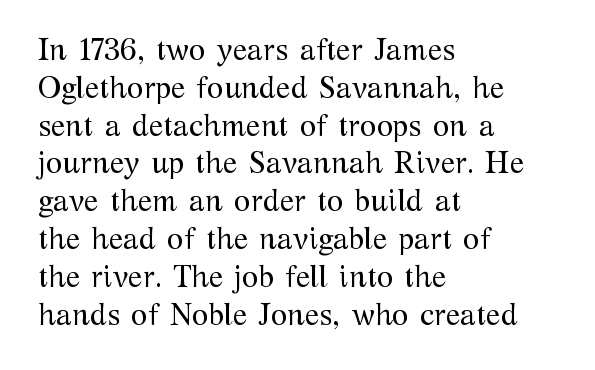
Q: Is the text bold? A: No.
Q: Is the text italic (slanted)? A: No, it is upright.
Q: Is the typeface a serif or a sans-serif typeface? A: Serif.
Q: Is the text underlined? A: No.
Q: How is the paragraph aligned? A: Left-aligned.
Q: Is the spacing between letters normal or unusually wide? A: Normal.
Q: Is the spacing between lines tight, normal or loose? A: Normal.
Q: Width (condensed, normal, or wide)? A: Normal.
Q: Stroke contrast? A: Medium.
Q: x-height? A: Medium.
Q: Monospaced? A: No.
